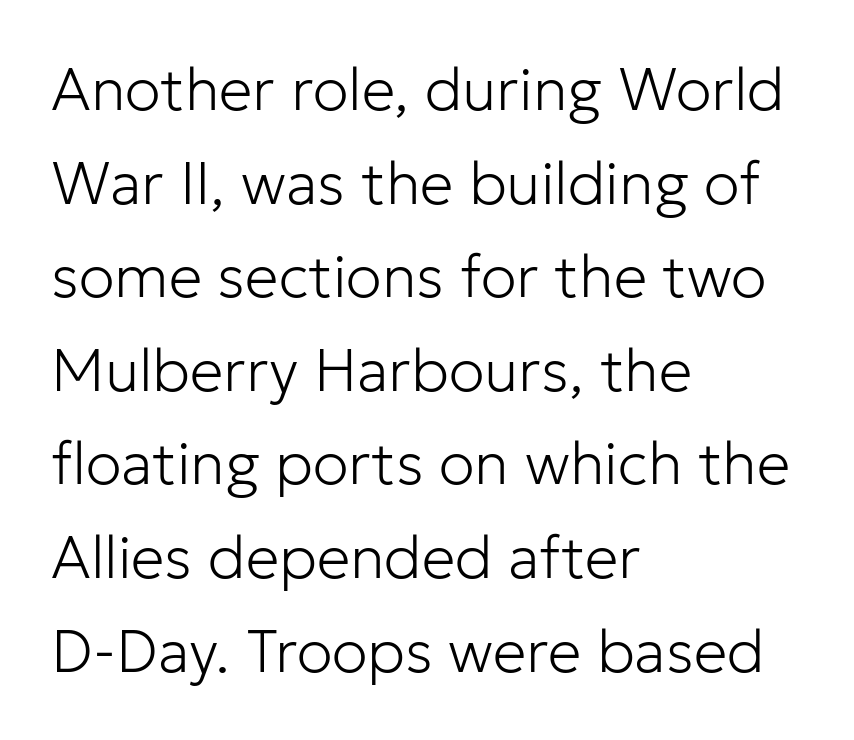
Descender tails drop into unmarked territory. Glyph-to-glyph distance matches everyday printed text. It's the straight-up-and-down kind of type. Line starts are locked; line ends wander. Line spacing here is normal. The type family on display is of the sans-serif kind.
